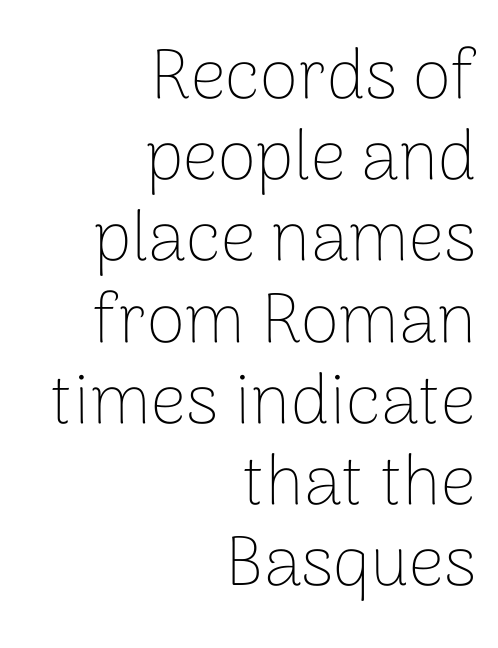
{"serif": "no", "italic": "no", "bold": "no", "weight": "thin", "width": "normal", "stroke_contrast": "low", "x_height": "medium", "monospaced": "no", "underline": "no", "align": "right", "line_spacing_ratio": 1.16, "letter_spacing": "normal", "letter_spacing_em": 0.0, "glyph_px": 70}
